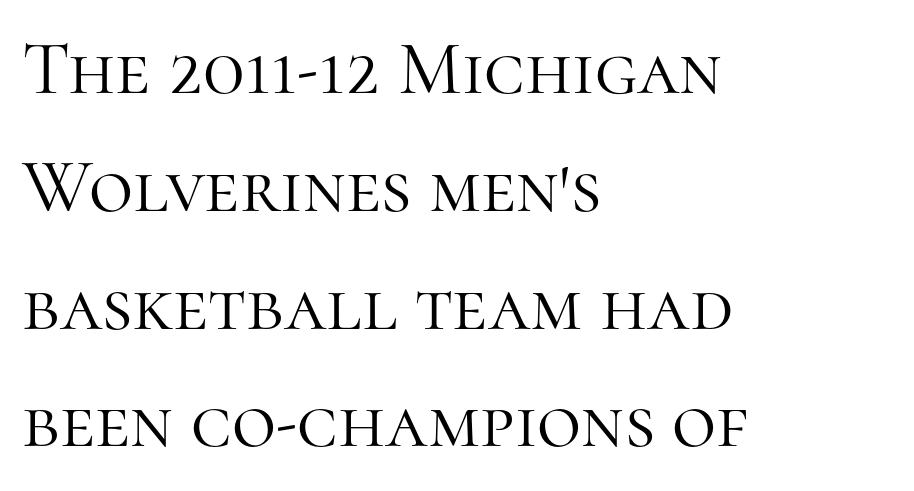
Little horizontal feet cap the strokes, marking this as serif type. Compared with typical paragraphs, the rows here are spaced about the same. No italicization has been applied; the sample stays upright. The face looks like a standard text weight, possibly lighter. Does the copy run flush right? No — it runs flush left.
